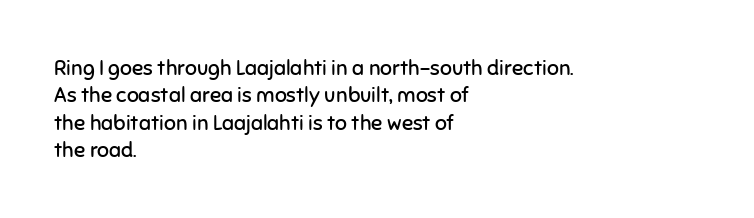
The image shows 21 px text type, upright; set left-aligned, normal line spacing (1.3x), normal letter spacing, not underlined.
